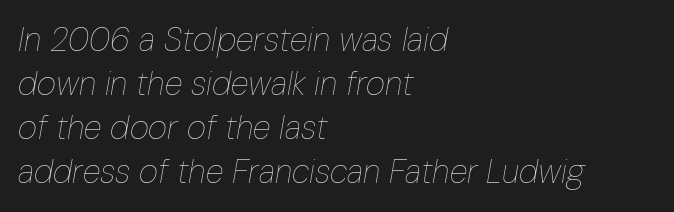
{"italic": "yes", "lean": "right", "slant_degrees": 10, "bold": "no", "weight": "thin", "width": "condensed", "stroke_contrast": "low", "x_height": "medium", "monospaced": "no", "underline": "no", "align": "left", "line_spacing": "normal", "line_spacing_ratio": 1.33, "letter_spacing": "normal", "letter_spacing_em": 0.0, "glyph_px": 33}
